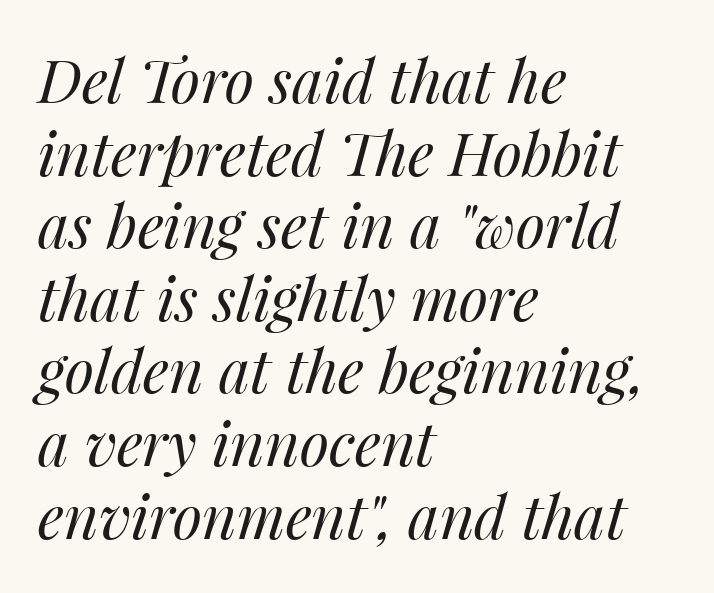
{"italic": "yes", "lean": "right", "slant_degrees": 14, "bold": "no", "weight": "regular", "width": "normal", "stroke_contrast": "medium", "x_height": "medium", "monospaced": "no", "underline": "no", "align": "left", "line_spacing_ratio": 1.21, "letter_spacing": "normal", "letter_spacing_em": 0.0, "glyph_px": 60}
